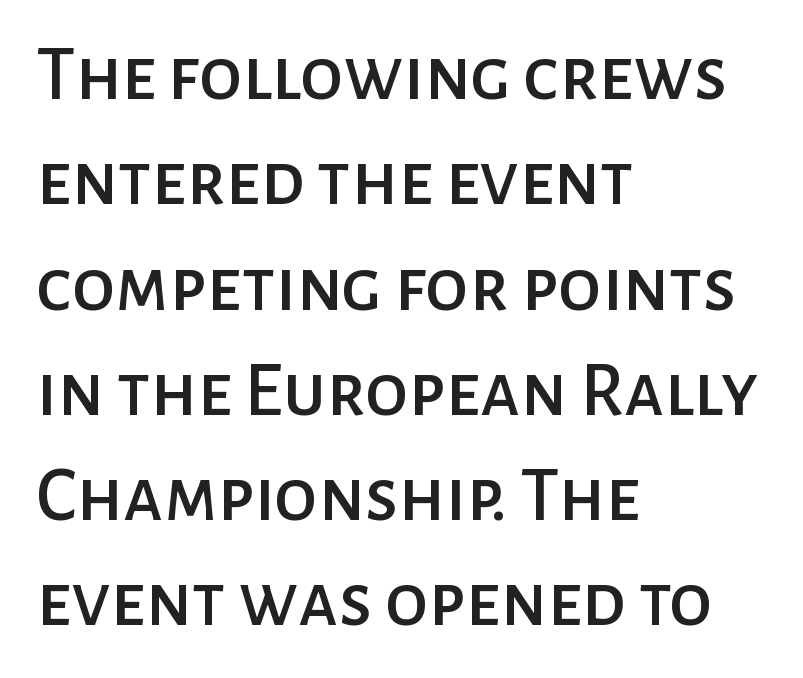
Q: Is the text italic (slanted)? A: No, it is upright.
Q: Is the typeface a serif or a sans-serif typeface? A: Sans-serif.
Q: Is the text underlined? A: No.
Q: How is the paragraph aligned? A: Left-aligned.
Q: Is the spacing between letters normal or unusually wide? A: Normal.
Q: Is the spacing between lines tight, normal or loose? A: Normal.
Q: Width (condensed, normal, or wide)? A: Normal.
Q: Stroke contrast? A: Low.
Q: x-height? A: Medium.
Q: Monospaced? A: No.
